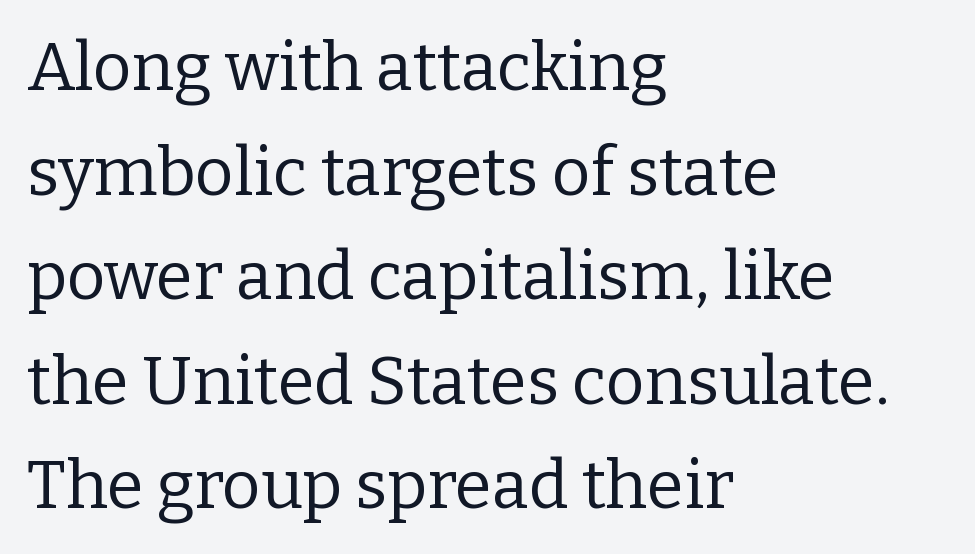
The image shows 67 px regular-weight serif type, upright; set left-aligned, normal line spacing (1.56x), normal letter spacing, not underlined; low stroke contrast and a medium x-height.
